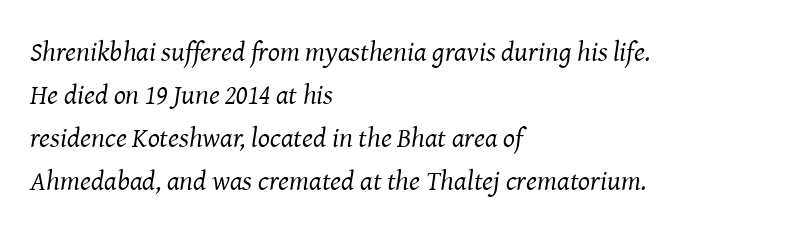
The image shows 28 px regular-weight serif type, italic (leaning right); set left-aligned, normal line spacing (1.54x), normal letter spacing, not underlined; medium stroke contrast and a medium x-height.
